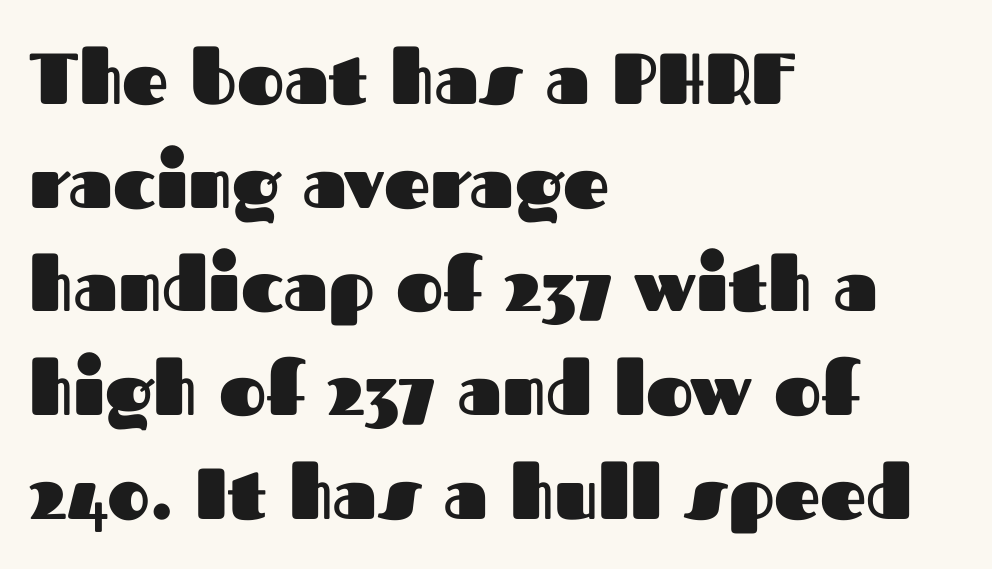
The face used here is proportionally spaced, like ordinary book or web type. No word sits above an underline. The sample has been set heavy, in full bold. Ordinary non-slanted type is in use. Inter-character spacing is left at the font's built-in metrics. Reading down the column, the eye jumps a familiar distance to each next line.
